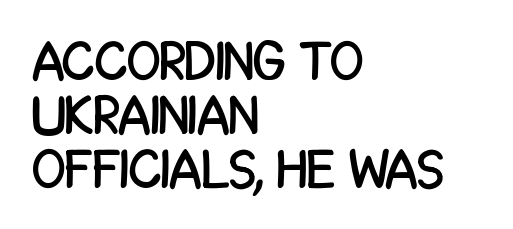
{"serif": "no", "italic": "no", "width": "condensed", "stroke_contrast": "low", "x_height": "large", "monospaced": "no", "underline": "no", "align": "left", "line_spacing": "tight", "line_spacing_ratio": 0.98, "letter_spacing": "normal", "letter_spacing_em": 0.0, "glyph_px": 55}
